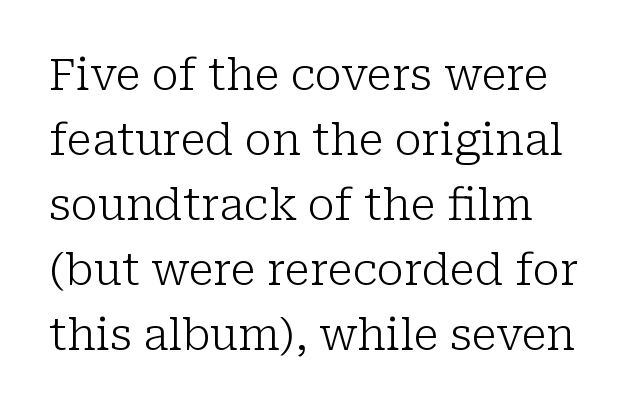
{"serif": "yes", "italic": "no", "bold": "no", "weight": "light", "width": "normal", "stroke_contrast": "low", "x_height": "medium", "monospaced": "no", "underline": "no", "align": "left", "line_spacing": "normal", "line_spacing_ratio": 1.48, "letter_spacing": "normal", "letter_spacing_em": 0.0, "glyph_px": 44}
